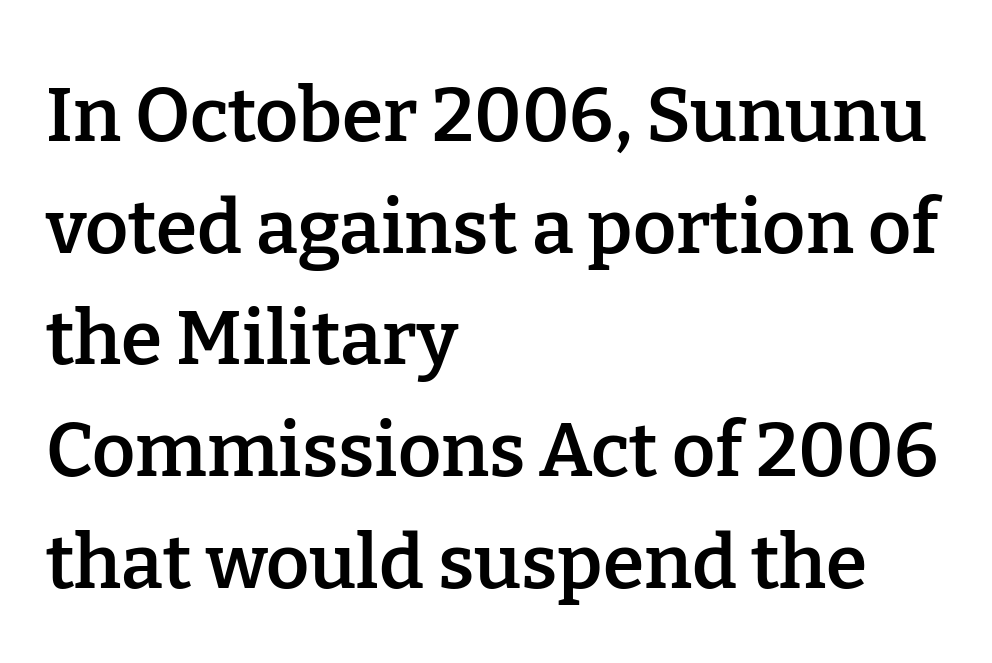
The image shows 75 px semibold serif type, upright; set left-aligned, normal line spacing (1.49x), normal letter spacing, not underlined; low stroke contrast and a medium x-height.
